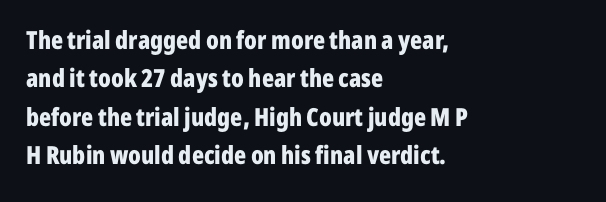
Q: Is the text bold? A: Yes.
Q: Is the text italic (slanted)? A: No, it is upright.
Q: Is the text underlined? A: No.
Q: How is the paragraph aligned? A: Left-aligned.
Q: Is the spacing between letters normal or unusually wide? A: Normal.
Q: Is the spacing between lines tight, normal or loose? A: Normal.
